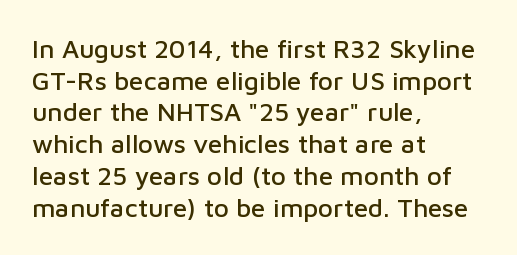
The lettering stays uniformly vertical, giving the passage a roman look. The baseline area is clear. The setting favours the left margin, as ordinary paragraphs usually do. These lines keep a tight, regular rhythm from letter to letter.
